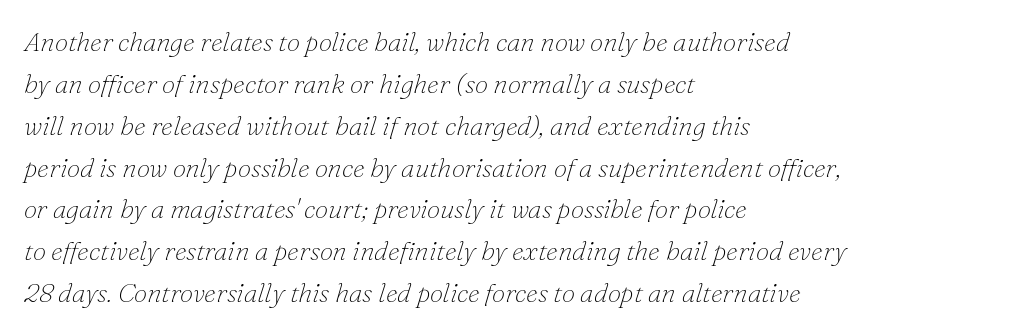
{"italic": "yes", "lean": "right", "slant_degrees": 16, "bold": "no", "underline": "no", "align": "left", "line_spacing": "normal", "line_spacing_ratio": 1.55, "letter_spacing": "normal", "letter_spacing_em": 0.0, "glyph_px": 27}
